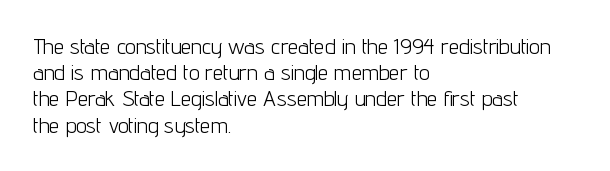
Q: Is the text bold? A: No.
Q: Is the text italic (slanted)? A: No, it is upright.
Q: Is the text underlined? A: No.
Q: How is the paragraph aligned? A: Left-aligned.
Q: Is the spacing between letters normal or unusually wide? A: Normal.
Q: Is the spacing between lines tight, normal or loose? A: Normal.
